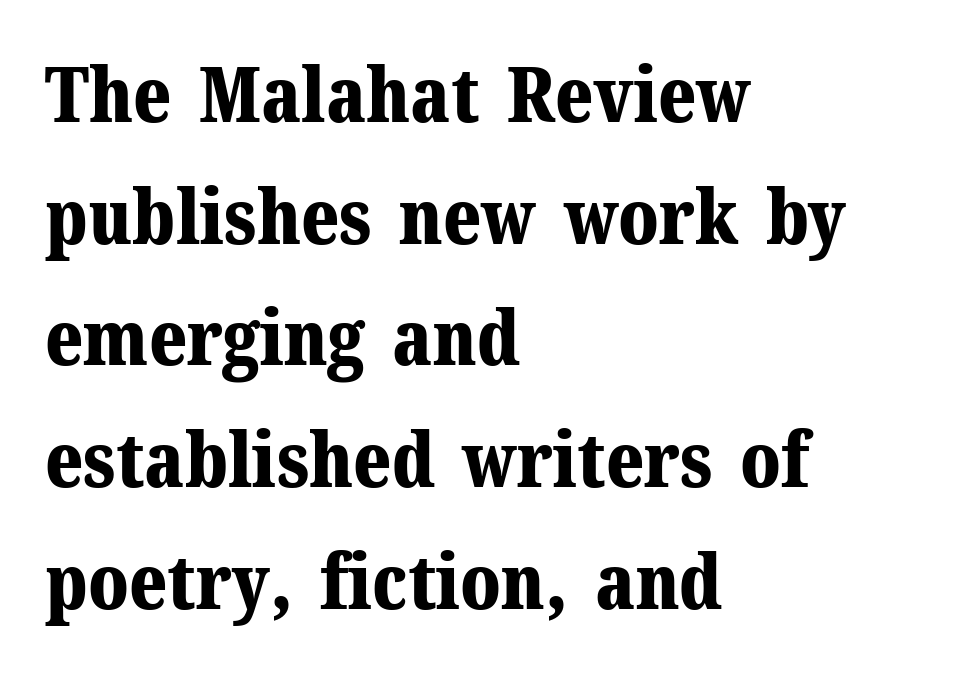
The image shows 77 px bold serif type, upright; set left-aligned, normal line spacing (1.58x), normal letter spacing, not underlined; medium stroke contrast and a medium x-height.
